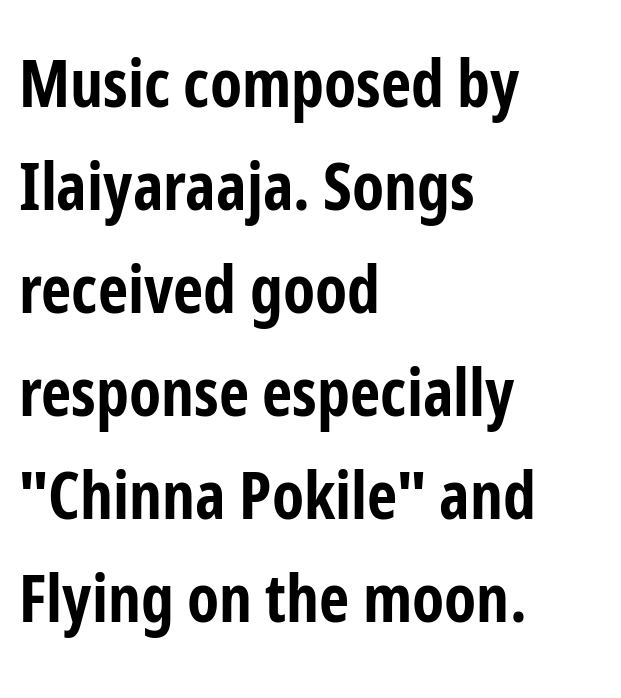
The image shows 66 px bold, condensed sans-serif type, upright; set left-aligned, normal line spacing (1.56x), normal letter spacing, not underlined; low stroke contrast and a medium x-height.
